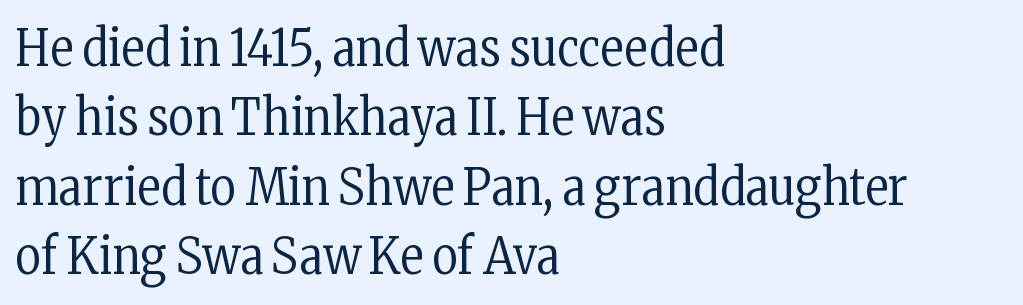
The image shows 50 px regular-weight, condensed serif type, upright; set left-aligned, normal line spacing (1.39x), normal letter spacing, not underlined; low stroke contrast and a medium x-height.
